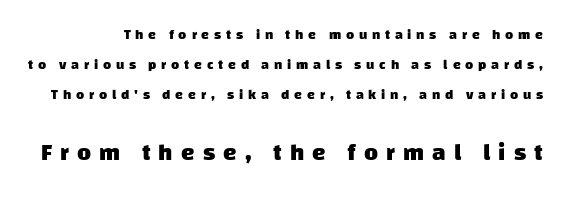
The image shows 24 px bold type; set loose line spacing (2.14x), unusually wide letter spacing (+0.34 em), not underlined; the second (bottom) block is 1.71x larger.
